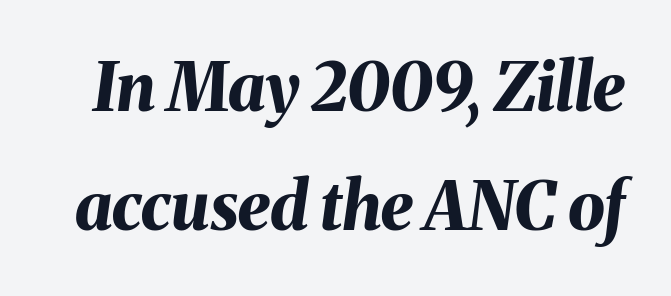
{"italic": "yes", "lean": "right", "slant_degrees": 8, "bold": "yes", "weight": "bold", "width": "normal", "stroke_contrast": "medium", "x_height": "medium", "monospaced": "no", "underline": "no", "line_spacing_ratio": 1.81, "letter_spacing": "normal", "letter_spacing_em": 0.0, "glyph_px": 66}
